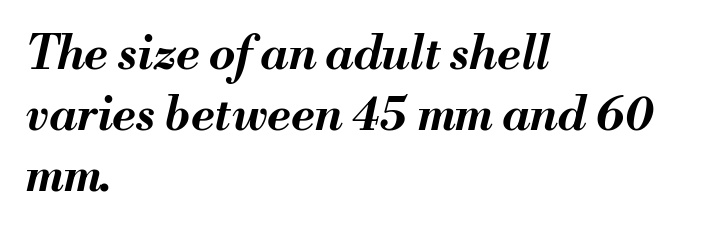
Q: Is the text bold? A: Yes.
Q: Is the text italic (slanted)? A: Yes, it leans right by about 13 degrees.
Q: Is the text underlined? A: No.
Q: How is the paragraph aligned? A: Left-aligned.
Q: Is the spacing between letters normal or unusually wide? A: Normal.
Q: Is the spacing between lines tight, normal or loose? A: Normal.
Q: Width (condensed, normal, or wide)? A: Normal.
Q: Stroke contrast? A: Medium.
Q: x-height? A: Small.
Q: Monospaced? A: No.
